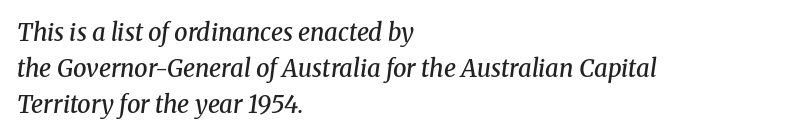
The image shows 24 px text type, italic (leaning right); set left-aligned, normal line spacing (1.5x), normal letter spacing, not underlined.
